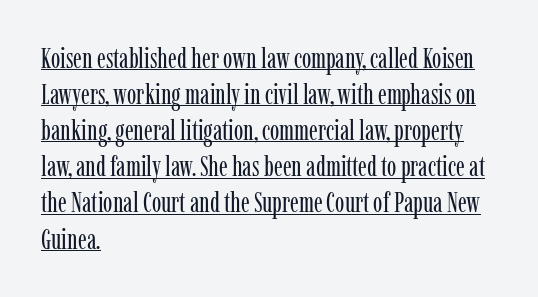
A quiet, ordinary-to-light weight characterises the typeface. The specimen includes a rule beneath the text block's lines. Does the copy run flush right? No — it runs flush left. This sample has the flowing, uneven cadence of proportional lettering.
